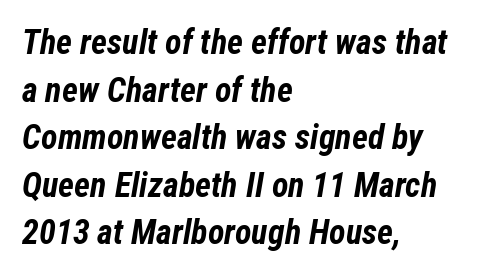
In terms of posture, this sample is oblique. This sample uses plain, unmodified letter spacing. Check under the words: just untouched page. Here the designer chose a conventional face with non-uniform glyph widths. Vertically, the passage feels balanced, rows spaced as you'd expect.
